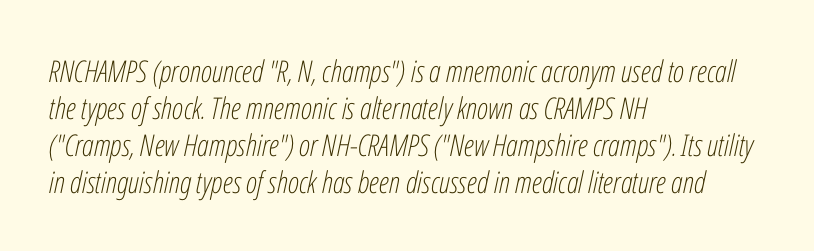
Decoration check: the copy has no underline. Weight: regular or lighter. A typesetter would call this proportional, since set widths differ per character. Compared with typical body copy, the letter spacing here is the same.
